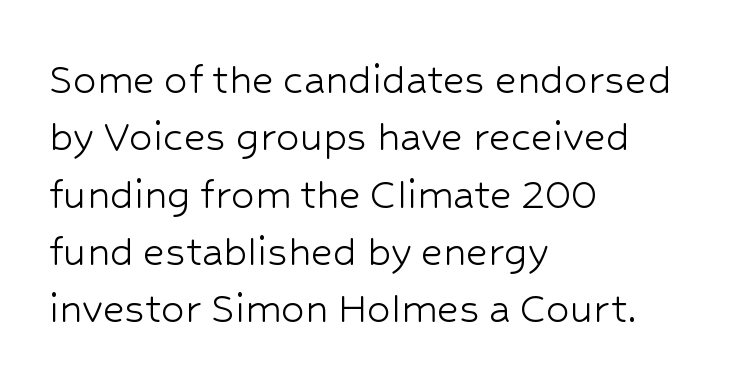
You could not count columns in this text — the font is proportionally spaced. Caption: standard tracking, unaltered. Italic: no, the glyphs are upright roman. Each line starts at the same left margin while the right side varies. The glyphs are unaccompanied by any horizontal stroke below them. The type family on display is of the sans-serif kind.
